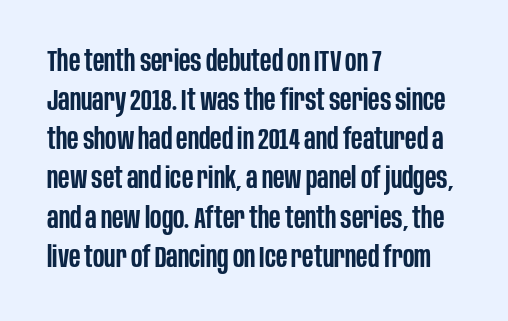
{"serif": "no", "italic": "no", "bold": "semi", "weight": "semibold", "width": "condensed", "stroke_contrast": "low", "x_height": "large", "monospaced": "no", "underline": "no", "align": "left", "line_spacing": "normal", "line_spacing_ratio": 1.35, "letter_spacing": "normal", "letter_spacing_em": 0.0, "glyph_px": 29}
